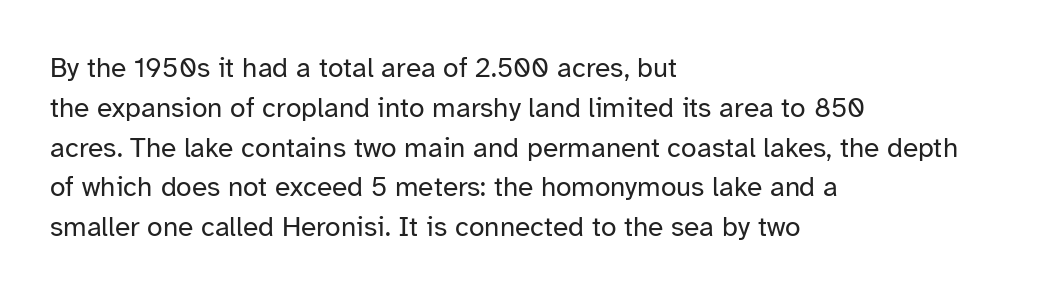
Q: Is the text bold? A: No.
Q: Is the text italic (slanted)? A: No, it is upright.
Q: Is the typeface a serif or a sans-serif typeface? A: Sans-serif.
Q: Is the text underlined? A: No.
Q: How is the paragraph aligned? A: Left-aligned.
Q: Is the spacing between letters normal or unusually wide? A: Normal.
Q: Is the spacing between lines tight, normal or loose? A: Normal.
Q: Width (condensed, normal, or wide)? A: Normal.
Q: Stroke contrast? A: Low.
Q: x-height? A: Medium.
Q: Monospaced? A: No.
